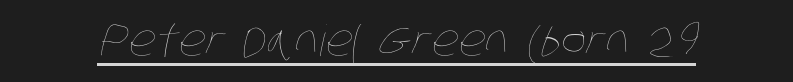
Q: Is the text bold? A: No.
Q: Is the text underlined? A: Yes.
Q: Is the spacing between letters normal or unusually wide? A: Normal.
Q: Width (condensed, normal, or wide)? A: Condensed.
Q: Stroke contrast? A: Low.
Q: x-height? A: Large.
Q: Monospaced? A: No.
